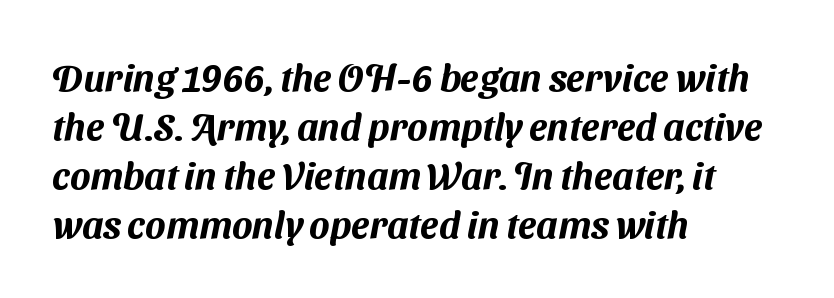
Q: Is the typeface a serif or a sans-serif typeface? A: Sans-serif.
Q: Is the text underlined? A: No.
Q: How is the paragraph aligned? A: Left-aligned.
Q: Is the spacing between letters normal or unusually wide? A: Normal.
Q: Is the spacing between lines tight, normal or loose? A: Normal.
Q: Width (condensed, normal, or wide)? A: Normal.
Q: Stroke contrast? A: Medium.
Q: x-height? A: Medium.
Q: Monospaced? A: No.
